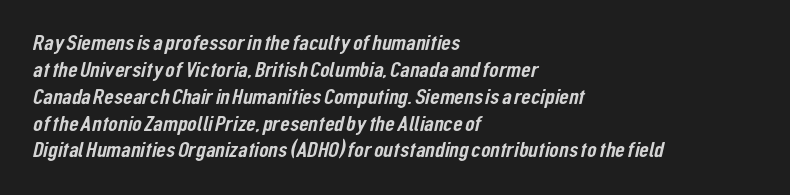
{"underline": "no", "align": "left", "line_spacing_ratio": 1.22, "letter_spacing": "normal", "letter_spacing_em": 0.0, "glyph_px": 22}
